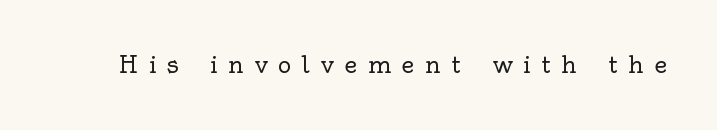
Q: Is the text bold? A: No.
Q: Is the text italic (slanted)? A: No, it is upright.
Q: Is the text underlined? A: No.
Q: Is the spacing between letters normal or unusually wide? A: Unusually wide.
